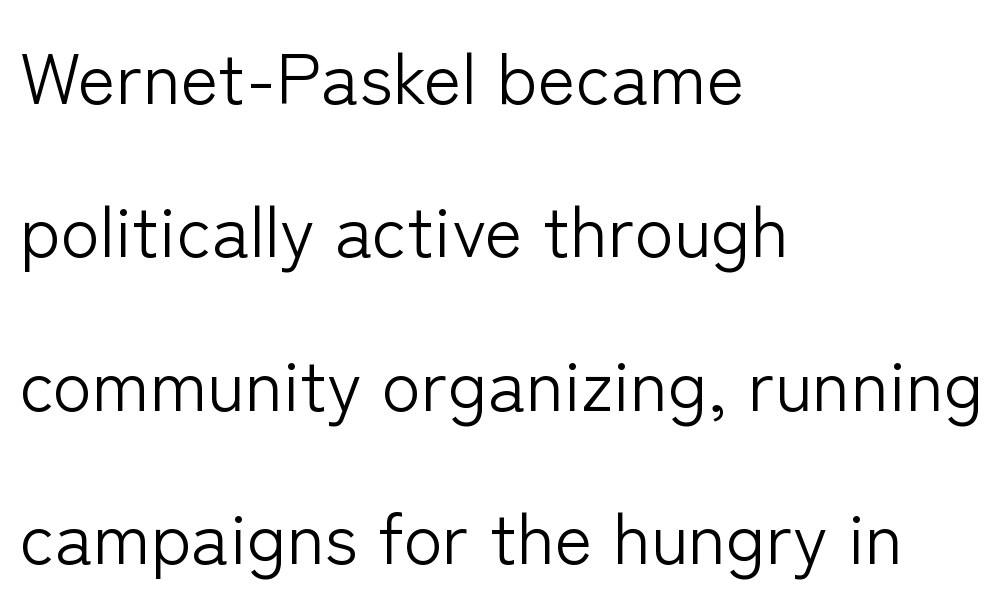
Q: Is the text bold? A: No.
Q: Is the text italic (slanted)? A: No, it is upright.
Q: Is the typeface a serif or a sans-serif typeface? A: Sans-serif.
Q: Is the text underlined? A: No.
Q: How is the paragraph aligned? A: Left-aligned.
Q: Is the spacing between letters normal or unusually wide? A: Normal.
Q: Is the spacing between lines tight, normal or loose? A: Loose.
Q: Width (condensed, normal, or wide)? A: Normal.
Q: Stroke contrast? A: Low.
Q: x-height? A: Medium.
Q: Monospaced? A: No.
